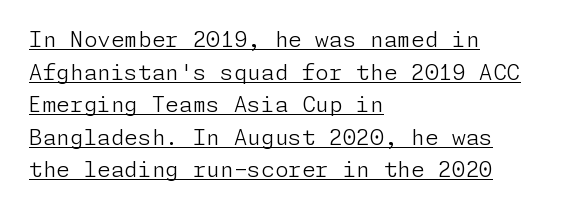
No letter is thick-stroked: the sample isn't bold. Regular leading. The line texture is even and compact thanks to regular tracking. Nope, not italic — everything's standing straight. Every row of glyphs begins at an identical x-position on the left. Somebody hit Ctrl+U on this one — the words are underlined.
